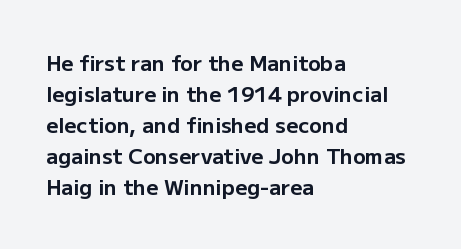
These lines keep a tight, regular rhythm from letter to letter. The typesetting leans heavy: a genuine bold. Line beginnings align vertically; line endings do not. If you drew a line through each stem, it would be perfectly vertical. Letters rest on an invisible, unmarked baseline.
